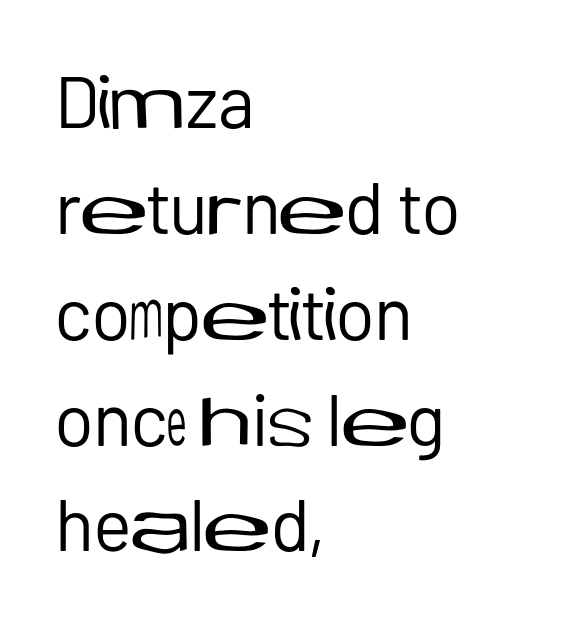
Q: Is the text bold? A: No.
Q: Is the text italic (slanted)? A: No, it is upright.
Q: Is the typeface a serif or a sans-serif typeface? A: Sans-serif.
Q: Is the text underlined? A: No.
Q: How is the paragraph aligned? A: Left-aligned.
Q: Is the spacing between letters normal or unusually wide? A: Normal.
Q: Is the spacing between lines tight, normal or loose? A: Normal.
Q: Width (condensed, normal, or wide)? A: Normal.
Q: Stroke contrast? A: Low.
Q: x-height? A: Medium.
Q: Monospaced? A: No.
